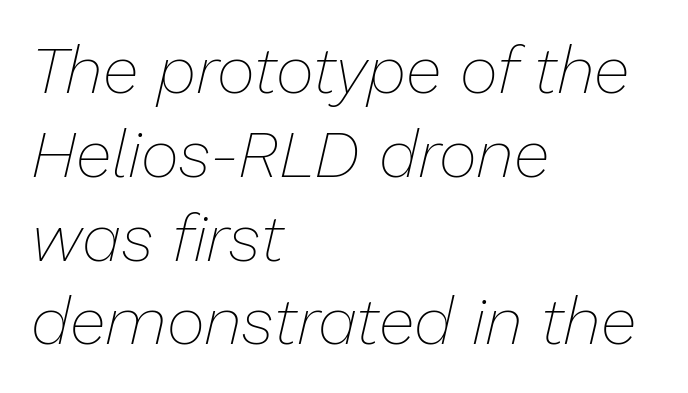
Q: Is the text bold? A: No.
Q: Is the text italic (slanted)? A: Yes, it leans right by about 13 degrees.
Q: Is the text underlined? A: No.
Q: How is the paragraph aligned? A: Left-aligned.
Q: Is the spacing between letters normal or unusually wide? A: Normal.
Q: Is the spacing between lines tight, normal or loose? A: Normal.
Q: Width (condensed, normal, or wide)? A: Normal.
Q: Stroke contrast? A: Low.
Q: x-height? A: Medium.
Q: Monospaced? A: No.
